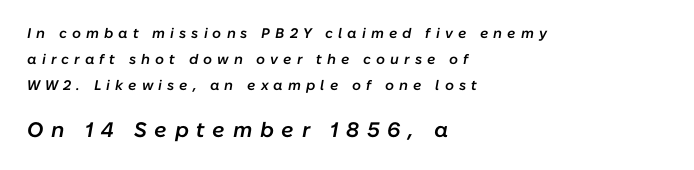
In terms of letterspacing, this is a distinctly airy, spread setting. The lines in this sample share a left origin and differ only in where they stop. The emphasis by scale lands on block number two, below. Honestly, there is no underline to notice here at all. Slightly chunky letters — semibold, I'd say, not full bold.
